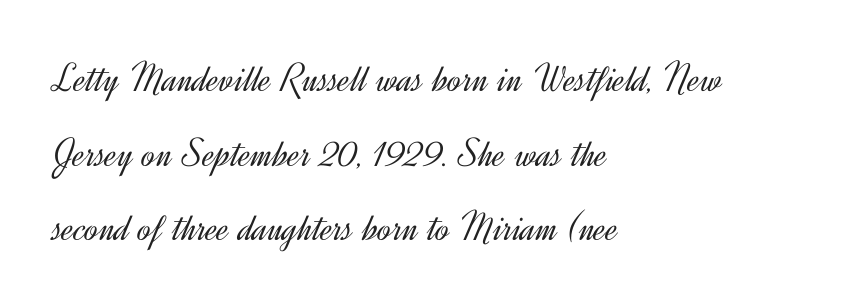
Proportional: the letters do not fall into vertical columns. I'd call this a sans setting — the letters go barefoot. Is the type heavy? It reads as light-to-regular instead. Letter spacing: default.
